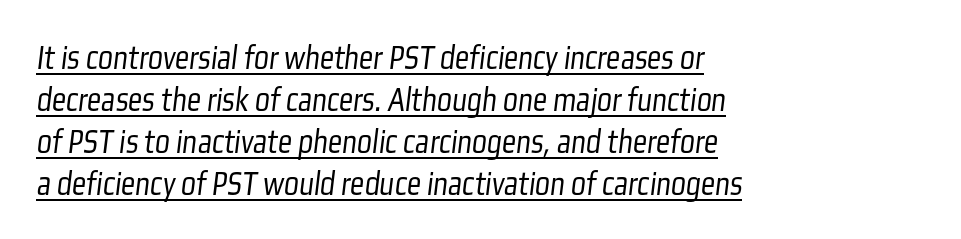
Q: Is the text bold? A: No.
Q: Is the typeface a serif or a sans-serif typeface? A: Sans-serif.
Q: Is the text underlined? A: Yes.
Q: How is the paragraph aligned? A: Left-aligned.
Q: Is the spacing between letters normal or unusually wide? A: Normal.
Q: Width (condensed, normal, or wide)? A: Condensed.
Q: Stroke contrast? A: Low.
Q: x-height? A: Medium.
Q: Monospaced? A: No.
